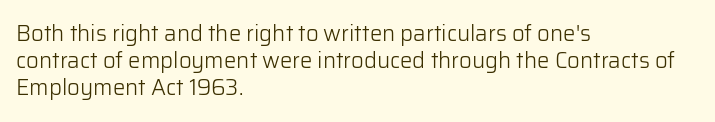
The image shows 22 px text type, upright; set left-aligned, line spacing 1.23x, normal letter spacing, not underlined.
